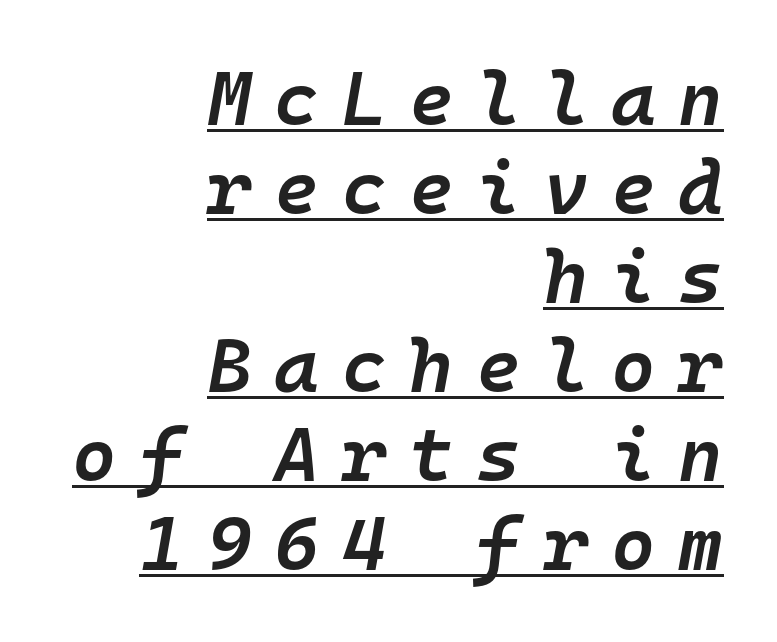
{"italic": "yes", "lean": "right", "slant_degrees": 10, "bold": "semi", "weight": "semibold", "width": "normal", "stroke_contrast": "low", "x_height": "medium", "monospaced": "yes", "underline": "yes", "align": "right", "line_spacing_ratio": 1.17, "letter_spacing": "wide", "letter_spacing_em": 0.3, "glyph_px": 76}
